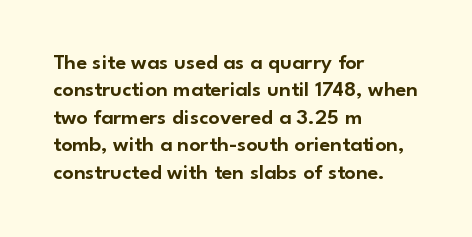
Q: Is the text italic (slanted)? A: No, it is upright.
Q: Is the text underlined? A: No.
Q: How is the paragraph aligned? A: Left-aligned.
Q: Is the spacing between letters normal or unusually wide? A: Normal.
Q: Is the spacing between lines tight, normal or loose? A: Normal.
